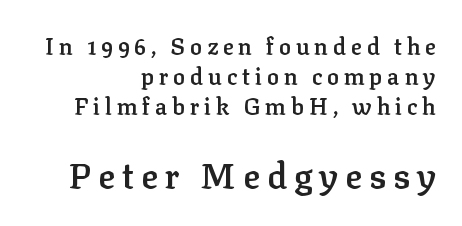
The image shows 35 px semibold serif type, upright; set right-aligned, normal line spacing (1.3x), unusually wide letter spacing (+0.2 em), not underlined; the second (bottom) block is 1.52x larger; low stroke contrast and a medium x-height.
